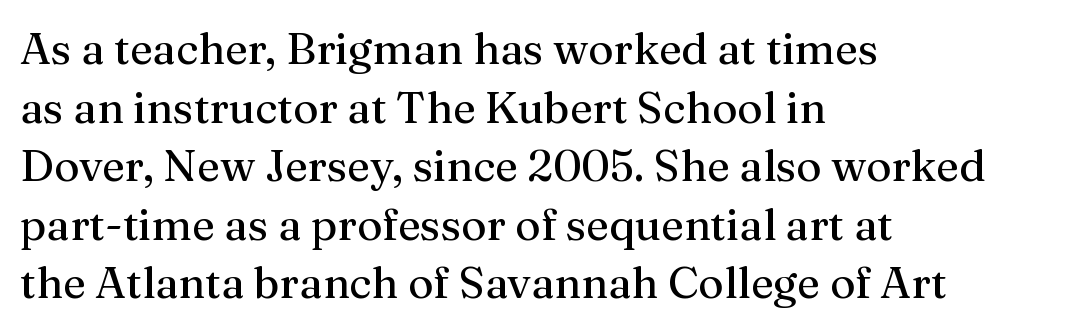
Q: Is the text bold? A: No.
Q: Is the text italic (slanted)? A: No, it is upright.
Q: Is the typeface a serif or a sans-serif typeface? A: Serif.
Q: Is the text underlined? A: No.
Q: How is the paragraph aligned? A: Left-aligned.
Q: Is the spacing between letters normal or unusually wide? A: Normal.
Q: Is the spacing between lines tight, normal or loose? A: Normal.
Q: Width (condensed, normal, or wide)? A: Normal.
Q: Stroke contrast? A: Medium.
Q: x-height? A: Medium.
Q: Monospaced? A: No.
